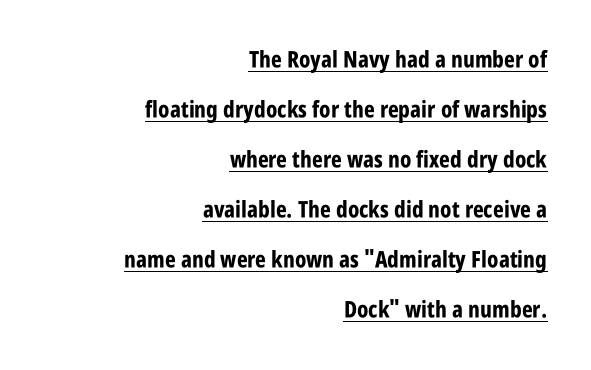
Q: Is the text bold? A: Yes.
Q: Is the text italic (slanted)? A: No, it is upright.
Q: Is the text underlined? A: Yes.
Q: How is the paragraph aligned? A: Right-aligned.
Q: Is the spacing between letters normal or unusually wide? A: Normal.
Q: Is the spacing between lines tight, normal or loose? A: Loose.
